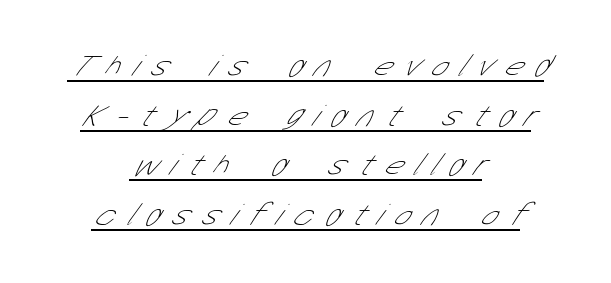
Is the block centered? Yes — each line is placed symmetrically about the middle. Inter-character spacing is expanded well beyond the font's built-in metrics. A continuous stroke trails under the words, as in a hyperlink. Reading down the column, the eye jumps a familiar distance to each next line. The letters look calm and open, with moderate or lighter stems. Does the type have serifs? No, each stem ends abruptly.
